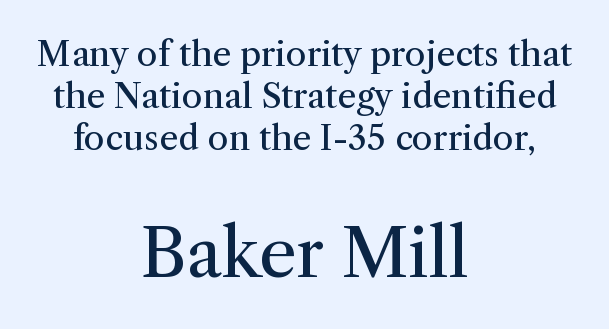
{"serif": "yes", "italic": "no", "bold": "no", "weight": "regular", "width": "normal", "stroke_contrast": "medium", "x_height": "medium", "monospaced": "no", "underline": "no", "align": "center", "line_spacing_ratio": 1.23, "letter_spacing": "normal", "letter_spacing_em": 0.0, "larger_block": "second", "size_ratio": 1.97, "glyph_px": 67}
